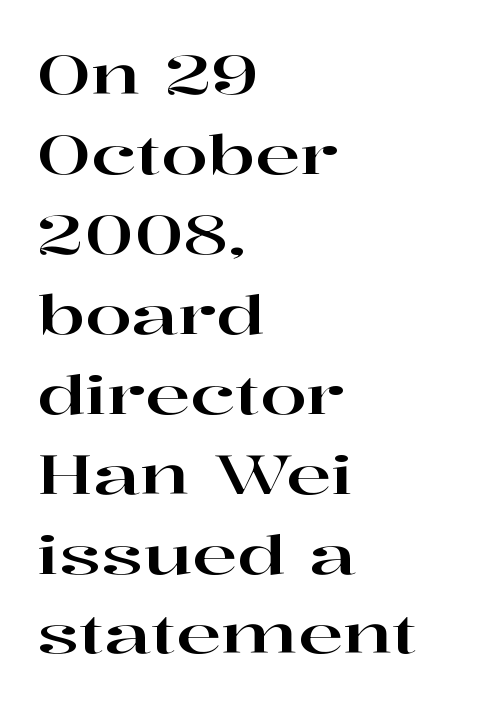
{"serif": "yes", "italic": "no", "width": "wide", "stroke_contrast": "high", "x_height": "medium", "monospaced": "no", "underline": "no", "align": "left", "line_spacing": "normal", "line_spacing_ratio": 1.48, "letter_spacing": "normal", "letter_spacing_em": 0.0, "glyph_px": 54}
